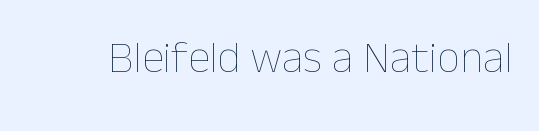
{"italic": "no", "bold": "no", "weight": "thin", "width": "normal", "stroke_contrast": "low", "x_height": "medium", "monospaced": "no", "underline": "no", "letter_spacing": "normal", "letter_spacing_em": 0.0, "glyph_px": 45}
